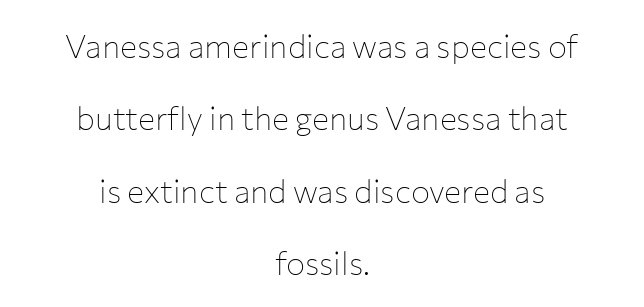
Posture: vertical. Typeset on center — no edge is straight. This rendering leaves character spacing at its baseline value. Spacing verdict: proportional, widths tailored to each character. The space beneath each line is pristine and unruled. Leading: increased.
